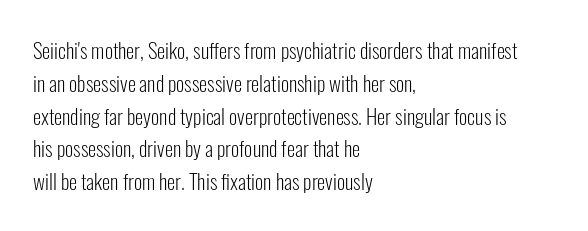
Q: Is the text bold? A: No.
Q: Is the text italic (slanted)? A: No, it is upright.
Q: Is the text underlined? A: No.
Q: How is the paragraph aligned? A: Left-aligned.
Q: Is the spacing between letters normal or unusually wide? A: Normal.
Q: Is the spacing between lines tight, normal or loose? A: Normal.
